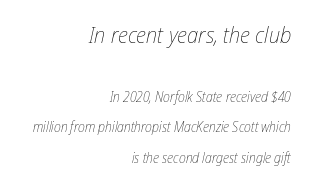
Q: Is the text bold? A: No.
Q: Is the text italic (slanted)? A: Yes, it leans right by about 12 degrees.
Q: Is the text underlined? A: No.
Q: How is the paragraph aligned? A: Right-aligned.
Q: Is the spacing between letters normal or unusually wide? A: Normal.
Q: Is the spacing between lines tight, normal or loose? A: Loose.
Q: Which block of text is set in a larger size, the first (top) or the second (bottom)? A: The first (top) one.
